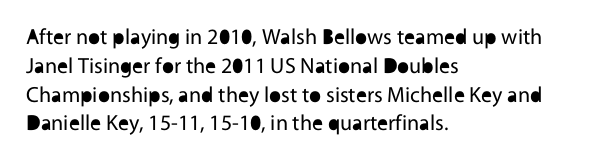
The image shows 22 px text type, upright; set left-aligned, normal line spacing (1.31x), normal letter spacing, not underlined.
